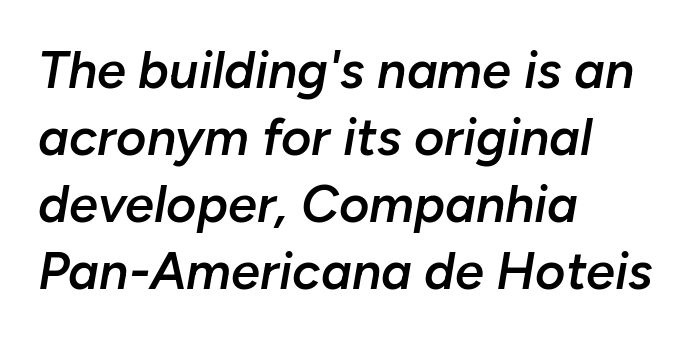
The image shows 52 px semibold type, italic (leaning right); set left-aligned, normal line spacing (1.29x), normal letter spacing, not underlined; low stroke contrast and a medium x-height.
